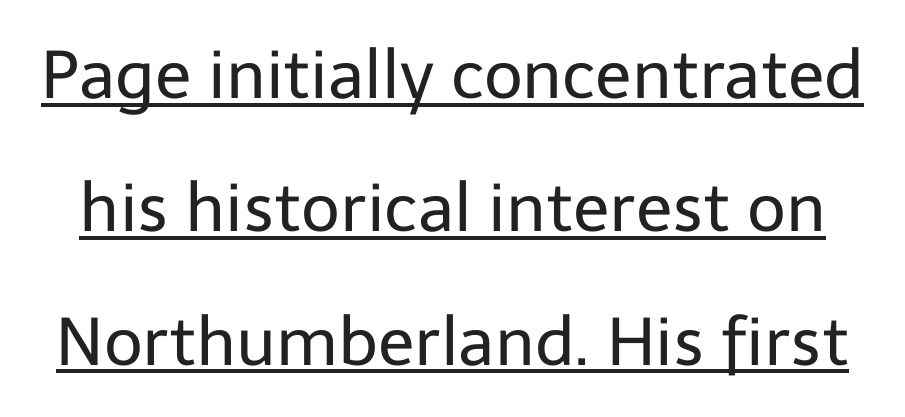
{"serif": "no", "italic": "no", "bold": "no", "weight": "regular", "width": "normal", "stroke_contrast": "low", "x_height": "medium", "monospaced": "no", "underline": "yes", "line_spacing": "loose", "line_spacing_ratio": 1.99, "letter_spacing": "normal", "letter_spacing_em": 0.0, "glyph_px": 67}
